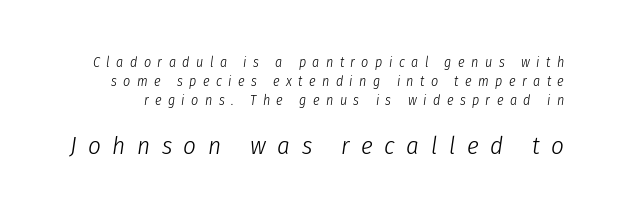
The image shows 25 px text type, italic (leaning right); set normal line spacing (1.36x), unusually wide letter spacing (+0.46 em), not underlined; the second (bottom) block is 1.79x larger.
